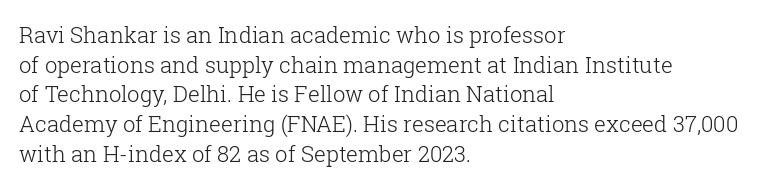
The image shows 22 px text type, upright; set left-aligned, normal line spacing (1.35x), normal letter spacing, not underlined.
